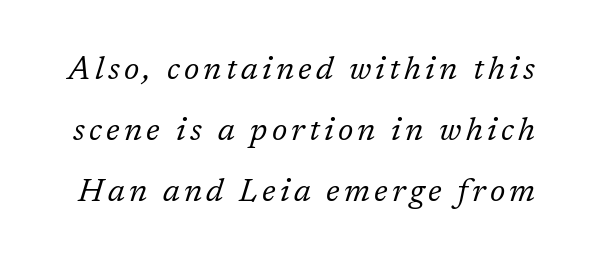
The image shows 32 px regular-weight serif type, italic (leaning right); set loose line spacing (1.9x), not underlined; low stroke contrast and a medium x-height.
